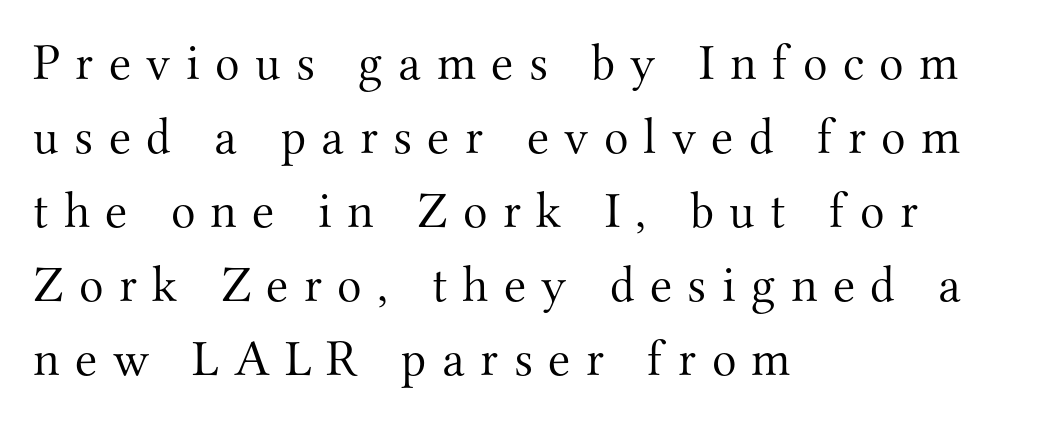
{"serif": "yes", "italic": "no", "bold": "no", "weight": "light", "width": "normal", "stroke_contrast": "medium", "x_height": "small", "monospaced": "no", "underline": "no", "align": "left", "line_spacing": "normal", "line_spacing_ratio": 1.45, "letter_spacing": "wide", "letter_spacing_em": 0.3, "glyph_px": 51}
